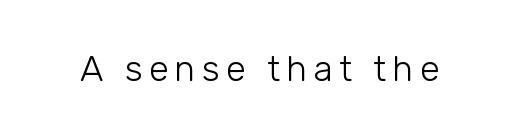
{"serif": "no", "italic": "no", "bold": "no", "weight": "light", "width": "normal", "stroke_contrast": "low", "x_height": "medium", "monospaced": "no", "underline": "no", "glyph_px": 36}
